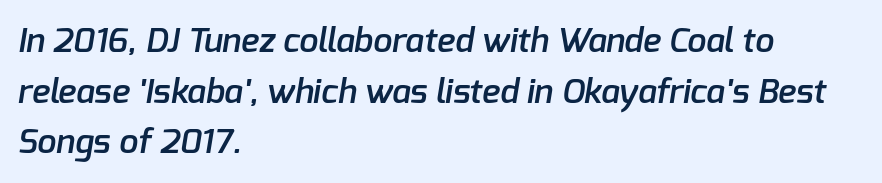
The image shows 34 px semibold sans-serif type; set left-aligned, normal line spacing (1.49x), normal letter spacing, not underlined; low stroke contrast and a medium x-height.
